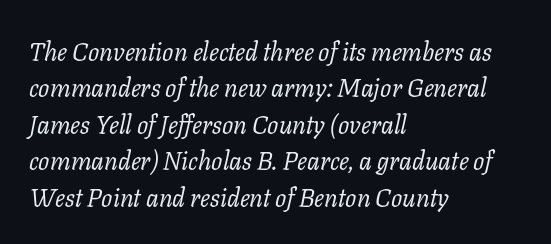
{"italic": "yes", "lean": "right", "slant_degrees": 11, "bold": "no", "underline": "no", "align": "left", "line_spacing": "normal", "line_spacing_ratio": 1.46, "letter_spacing": "normal", "letter_spacing_em": 0.0, "glyph_px": 25}
